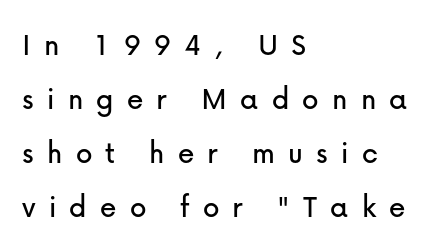
{"serif": "no", "italic": "no", "width": "normal", "stroke_contrast": "low", "x_height": "medium", "monospaced": "no", "underline": "no", "align": "left", "line_spacing": "normal", "line_spacing_ratio": 1.64, "letter_spacing": "wide", "letter_spacing_em": 0.4, "glyph_px": 33}
